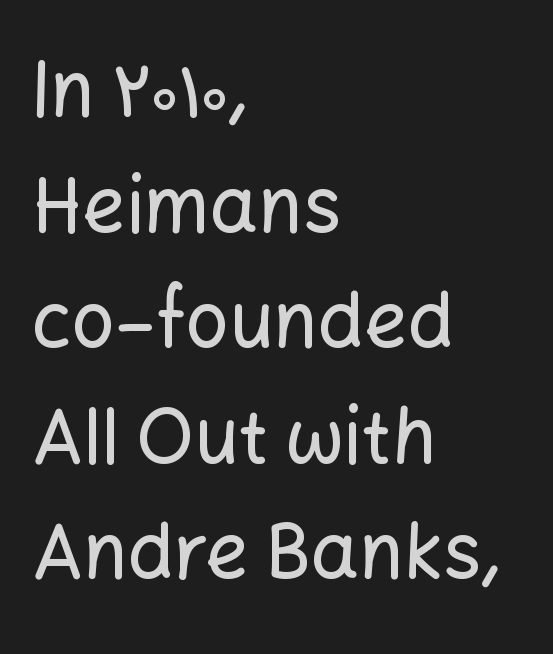
Q: Is the text italic (slanted)? A: No, it is upright.
Q: Is the typeface a serif or a sans-serif typeface? A: Sans-serif.
Q: Is the text underlined? A: No.
Q: How is the paragraph aligned? A: Left-aligned.
Q: Is the spacing between letters normal or unusually wide? A: Normal.
Q: Is the spacing between lines tight, normal or loose? A: Normal.
Q: Width (condensed, normal, or wide)? A: Normal.
Q: Stroke contrast? A: Low.
Q: x-height? A: Medium.
Q: Monospaced? A: No.
